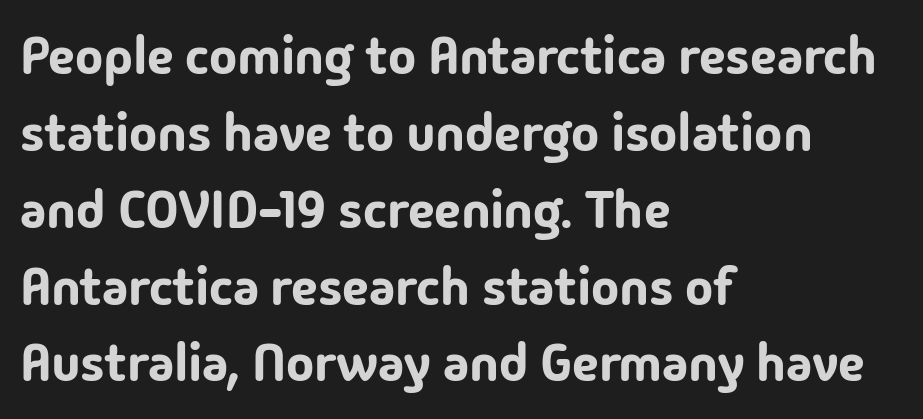
Q: Is the text italic (slanted)? A: No, it is upright.
Q: Is the typeface a serif or a sans-serif typeface? A: Sans-serif.
Q: Is the text underlined? A: No.
Q: How is the paragraph aligned? A: Left-aligned.
Q: Is the spacing between letters normal or unusually wide? A: Normal.
Q: Is the spacing between lines tight, normal or loose? A: Normal.
Q: Width (condensed, normal, or wide)? A: Normal.
Q: Stroke contrast? A: Low.
Q: x-height? A: Medium.
Q: Monospaced? A: No.
